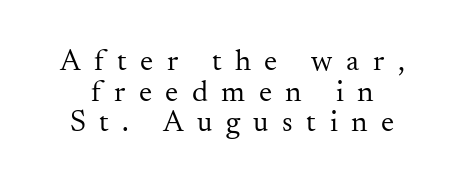
The image shows 30 px regular-weight serif type, upright; set tight line spacing (1.02x), unusually wide letter spacing (+0.45 em), not underlined; medium stroke contrast and a small x-height.
